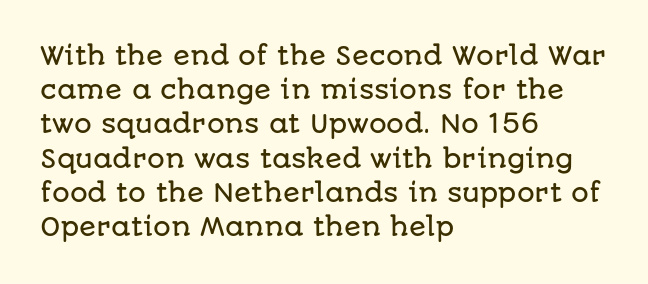
Q: Is the text italic (slanted)? A: No, it is upright.
Q: Is the text underlined? A: No.
Q: How is the paragraph aligned? A: Left-aligned.
Q: Is the spacing between letters normal or unusually wide? A: Normal.
Q: Is the spacing between lines tight, normal or loose? A: Normal.
